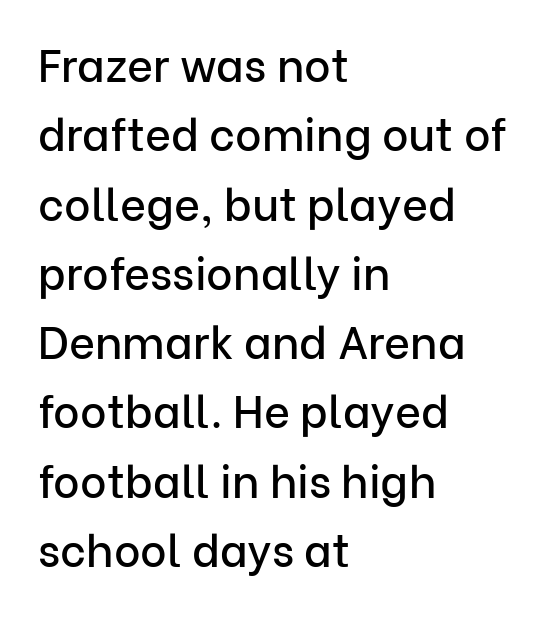
{"serif": "no", "italic": "no", "width": "normal", "stroke_contrast": "low", "x_height": "medium", "monospaced": "no", "underline": "no", "align": "left", "line_spacing": "normal", "line_spacing_ratio": 1.54, "letter_spacing": "normal", "letter_spacing_em": 0.0, "glyph_px": 45}
